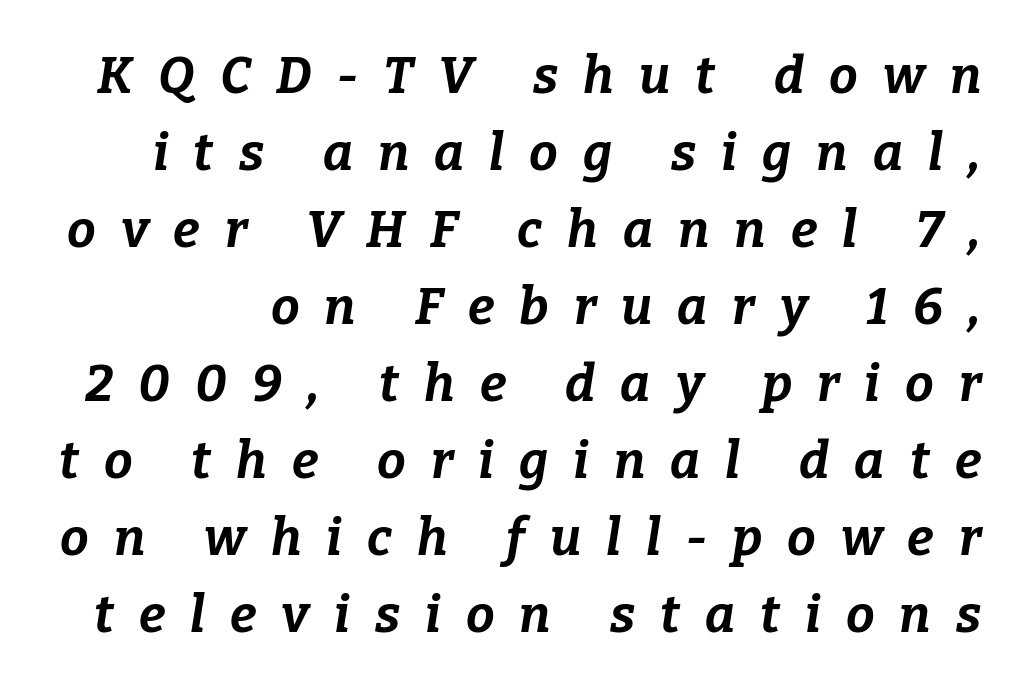
The image shows 51 px bold type, italic (leaning right); set normal line spacing (1.51x), unusually wide letter spacing (+0.49 em), not underlined; low stroke contrast and a medium x-height.
